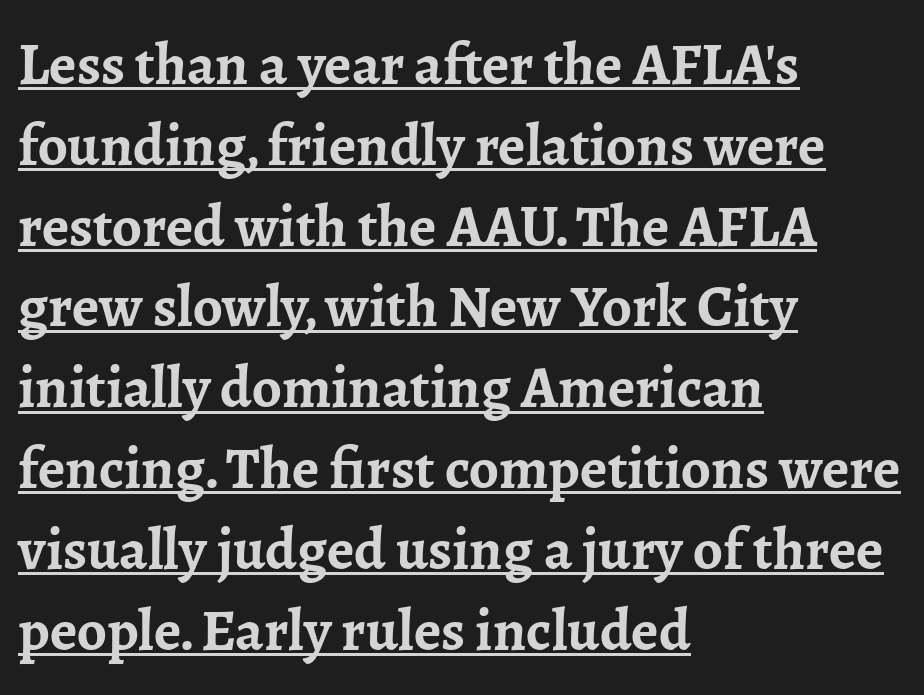
Q: Is the text bold? A: Yes.
Q: Is the text italic (slanted)? A: No, it is upright.
Q: Is the typeface a serif or a sans-serif typeface? A: Serif.
Q: Is the text underlined? A: Yes.
Q: How is the paragraph aligned? A: Left-aligned.
Q: Is the spacing between letters normal or unusually wide? A: Normal.
Q: Is the spacing between lines tight, normal or loose? A: Normal.
Q: Width (condensed, normal, or wide)? A: Normal.
Q: Stroke contrast? A: Low.
Q: x-height? A: Medium.
Q: Monospaced? A: No.
